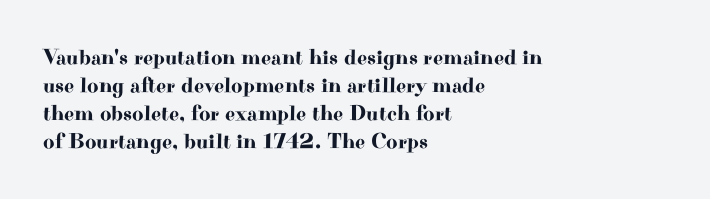
The image shows 22 px text type, upright; set left-aligned, normal line spacing (1.27x), normal letter spacing, not underlined.
